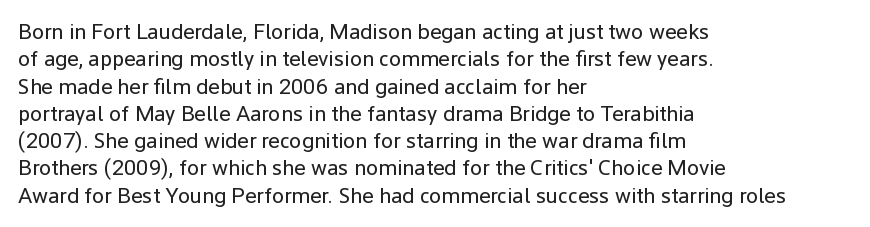
The image shows 22 px text type, upright; set left-aligned, line spacing 1.24x, normal letter spacing, not underlined.
